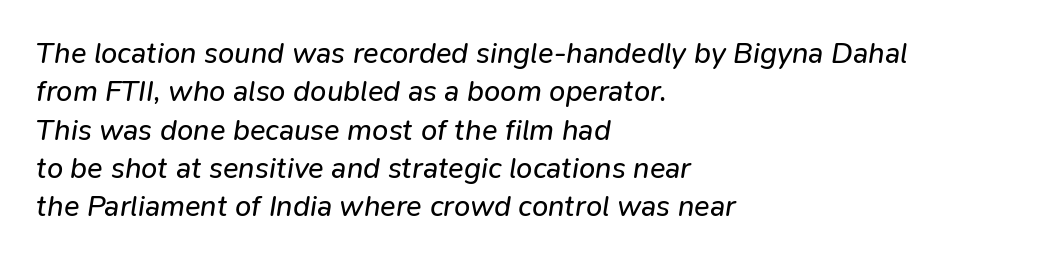
The image shows 29 px regular-weight type, italic (leaning right); set left-aligned, normal line spacing (1.32x), normal letter spacing, not underlined; low stroke contrast and a medium x-height.
